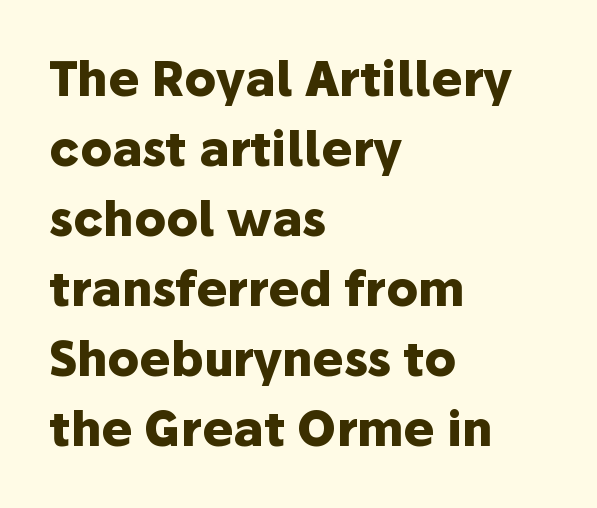
The image shows 47 px heavy sans-serif type, upright; set left-aligned, normal line spacing (1.49x), normal letter spacing, not underlined; low stroke contrast and a medium x-height.
